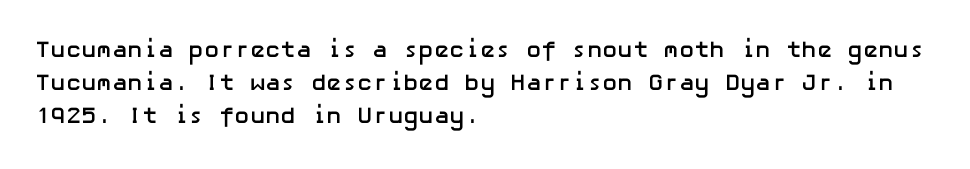
Q: Is the text bold? A: Yes.
Q: Is the text italic (slanted)? A: No, it is upright.
Q: Is the text underlined? A: No.
Q: How is the paragraph aligned? A: Left-aligned.
Q: Is the spacing between letters normal or unusually wide? A: Normal.
Q: Is the spacing between lines tight, normal or loose? A: Normal.
